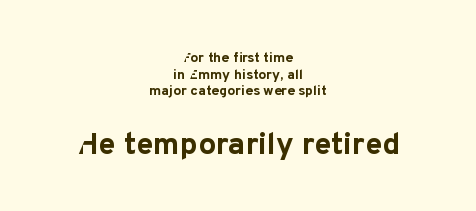
The image shows 31 px bold sans-serif type, upright; set centered, line spacing 1.19x, normal letter spacing, not underlined; the second (bottom) block is 2.21x larger; low stroke contrast and a medium x-height.
